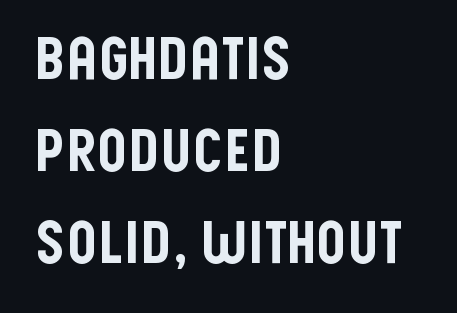
{"serif": "no", "italic": "no", "width": "condensed", "stroke_contrast": "low", "x_height": "large", "monospaced": "no", "underline": "no", "align": "left", "line_spacing": "normal", "line_spacing_ratio": 1.56, "letter_spacing": "normal", "letter_spacing_em": 0.0, "glyph_px": 59}
